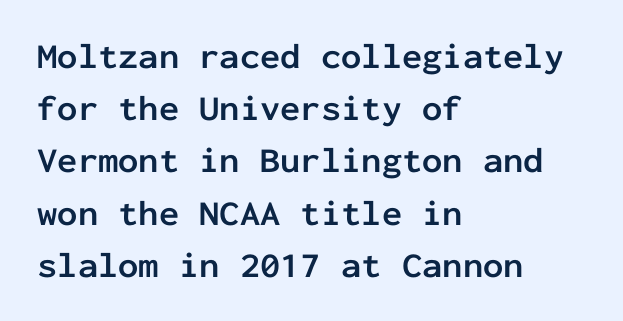
The image shows 36 px semibold sans-serif type, upright, monospaced; set left-aligned, normal line spacing (1.45x), normal letter spacing, not underlined; low stroke contrast and a medium x-height.
